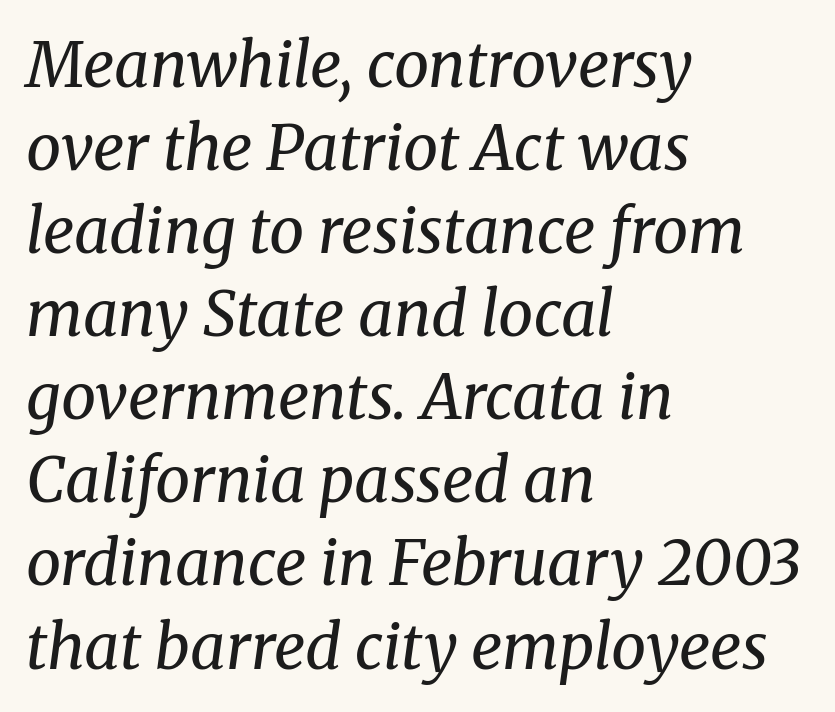
{"serif": "yes", "italic": "yes", "lean": "right", "slant_degrees": 8, "bold": "no", "weight": "regular", "width": "normal", "stroke_contrast": "medium", "x_height": "medium", "monospaced": "no", "underline": "no", "align": "left", "line_spacing": "normal", "line_spacing_ratio": 1.34, "letter_spacing": "normal", "letter_spacing_em": 0.0, "glyph_px": 62}
